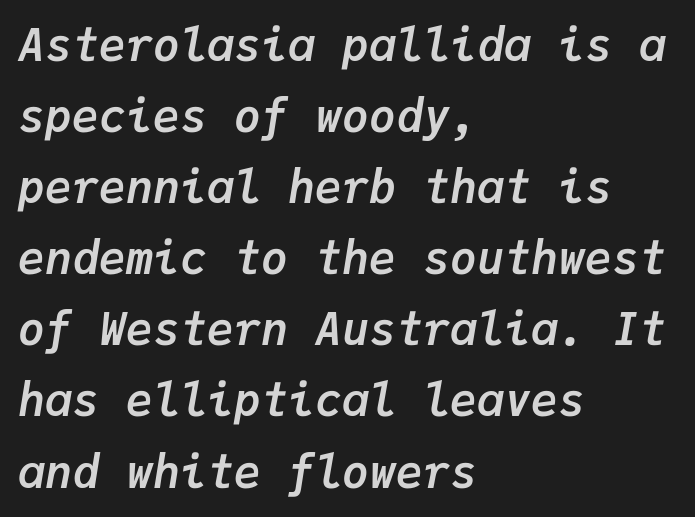
Q: Is the text bold? A: Yes.
Q: Is the text italic (slanted)? A: Yes, it leans right by about 9 degrees.
Q: Is the text underlined? A: No.
Q: How is the paragraph aligned? A: Left-aligned.
Q: Is the spacing between letters normal or unusually wide? A: Normal.
Q: Is the spacing between lines tight, normal or loose? A: Normal.
Q: Width (condensed, normal, or wide)? A: Normal.
Q: Stroke contrast? A: Low.
Q: x-height? A: Medium.
Q: Monospaced? A: Yes.
